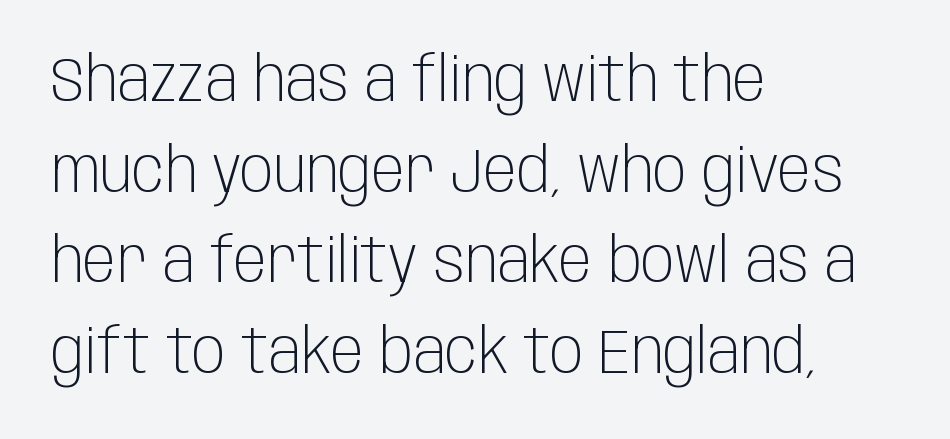
Q: Is the text bold? A: No.
Q: Is the text italic (slanted)? A: No, it is upright.
Q: Is the typeface a serif or a sans-serif typeface? A: Sans-serif.
Q: Is the text underlined? A: No.
Q: How is the paragraph aligned? A: Left-aligned.
Q: Is the spacing between letters normal or unusually wide? A: Normal.
Q: Is the spacing between lines tight, normal or loose? A: Normal.
Q: Width (condensed, normal, or wide)? A: Condensed.
Q: Stroke contrast? A: Low.
Q: x-height? A: Large.
Q: Monospaced? A: No.
